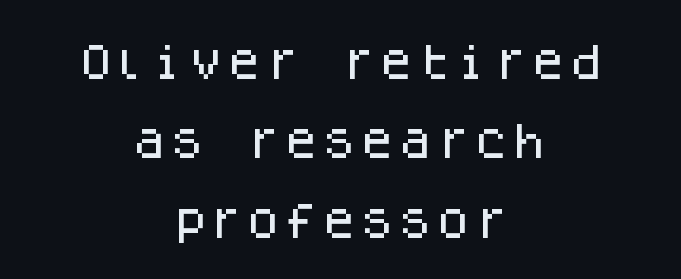
Q: Is the text italic (slanted)? A: No, it is upright.
Q: Is the typeface a serif or a sans-serif typeface? A: Sans-serif.
Q: Is the text underlined? A: No.
Q: How is the paragraph aligned? A: Centered.
Q: Is the spacing between letters normal or unusually wide? A: Normal.
Q: Is the spacing between lines tight, normal or loose? A: Loose.
Q: Width (condensed, normal, or wide)? A: Normal.
Q: Stroke contrast? A: Low.
Q: x-height? A: Large.
Q: Monospaced? A: Yes.
